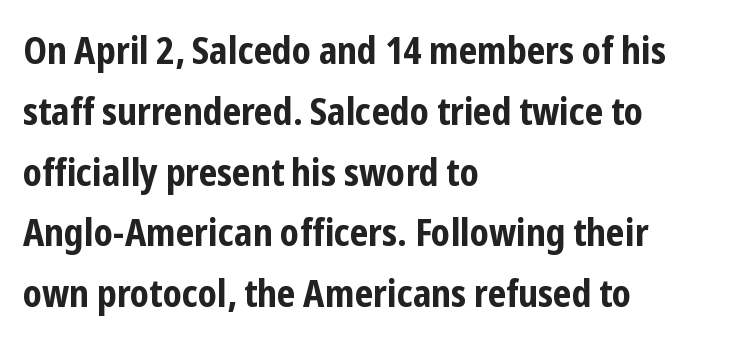
Quick note: underline off. The tracking reads as untouched default to a designer's eye. The rendering anchors every line to the left-hand side. The designer left line spacing at the default. This sample has the flowing, uneven cadence of proportional lettering.
